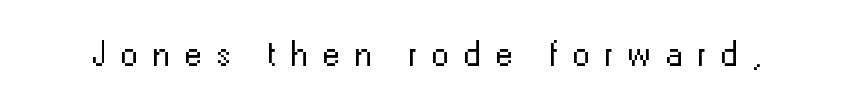
Varying glyph widths throughout — classic text-font behaviour. Weight: in the light-to-regular range. In terms of letterspacing, this is a distinctly airy, spread setting. The letters carry no serifs — their stems end cleanly without finishing strokes.
